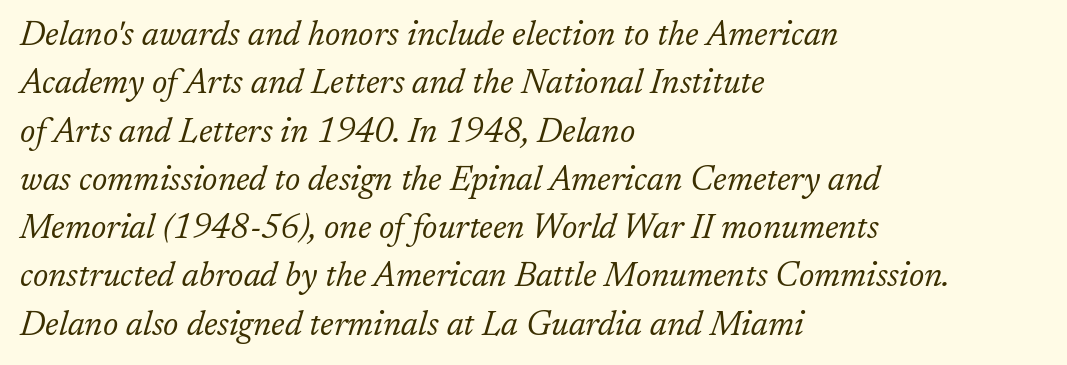
{"serif": "yes", "italic": "yes", "lean": "right", "slant_degrees": 17, "bold": "no", "weight": "light", "width": "normal", "stroke_contrast": "low", "x_height": "medium", "monospaced": "no", "underline": "no", "align": "left", "line_spacing": "normal", "line_spacing_ratio": 1.42, "letter_spacing": "normal", "letter_spacing_em": 0.0, "glyph_px": 34}
